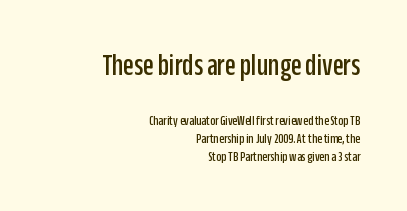
Observe the absence of serifs on each vertical stroke in this sample. Spacing verdict: proportional, widths tailored to each character. The leading is moderate, giving the passage an even texture. No word sits above an underline. This is roman type, the default non-slanted kind. Words appear dense and cohesive because spacing is normal.
